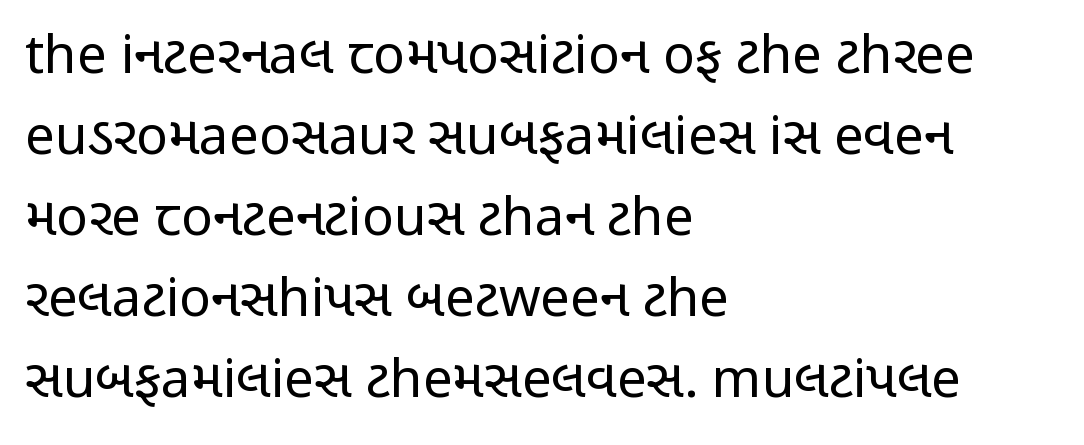
The weight would be labelled regular, book, light, or lighter still. Observe the absence of serifs on each vertical stroke in this sample. In terms of posture, this sample is upright. The passage shown is typed in a proportional face where columns would drift. Layout note: lines flush left. Is the letter spacing exaggerated? No — it looks like the ordinary default.
